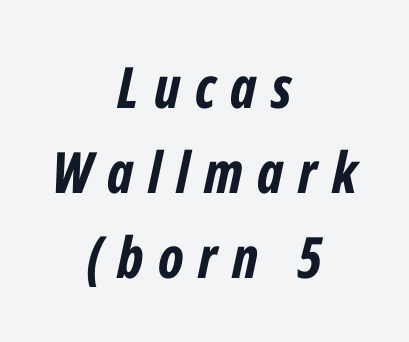
{"italic": "yes", "lean": "right", "slant_degrees": 12, "bold": "yes", "weight": "bold", "width": "condensed", "stroke_contrast": "low", "x_height": "medium", "monospaced": "no", "underline": "no", "align": "center", "line_spacing": "normal", "line_spacing_ratio": 1.49, "letter_spacing": "wide", "letter_spacing_em": 0.26, "glyph_px": 57}
